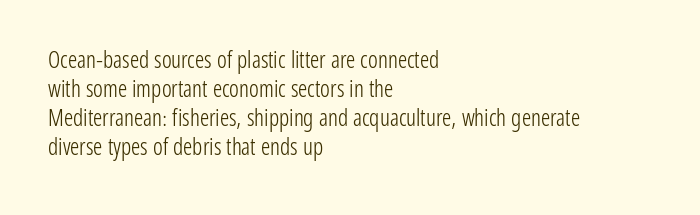
Q: Is the text bold? A: No.
Q: Is the text italic (slanted)? A: No, it is upright.
Q: Is the text underlined? A: No.
Q: How is the paragraph aligned? A: Left-aligned.
Q: Is the spacing between letters normal or unusually wide? A: Normal.
Q: Is the spacing between lines tight, normal or loose? A: Normal.
